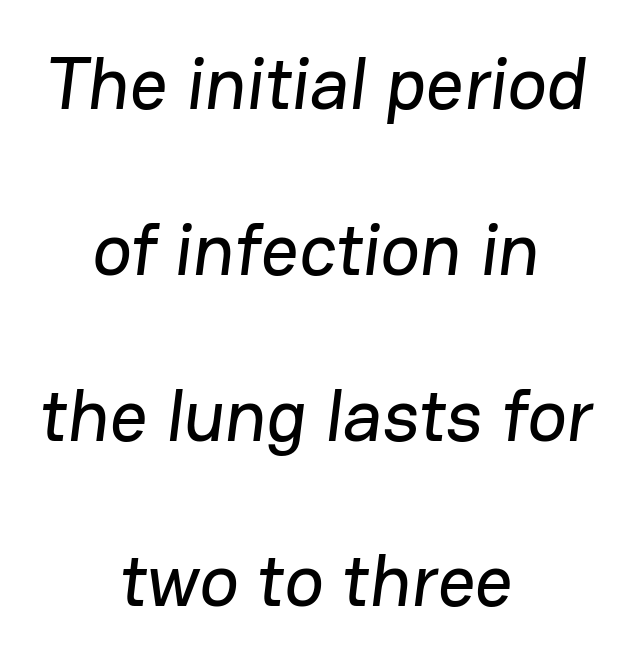
This sample is center-justified, so both line endings float freely. A typesetter would call this leading open, well beyond the default. Short note: letters normally spaced. These lines are rendered in a variable-pitch font. Type without underlining.
